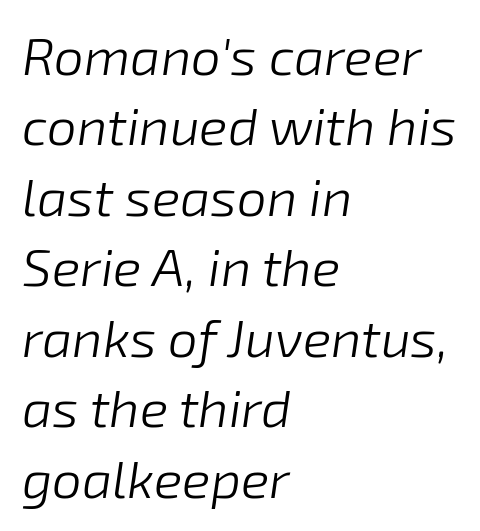
{"italic": "yes", "lean": "right", "slant_degrees": 8, "bold": "no", "weight": "light", "width": "normal", "stroke_contrast": "low", "x_height": "medium", "monospaced": "no", "underline": "no", "align": "left", "line_spacing": "normal", "line_spacing_ratio": 1.33, "letter_spacing": "normal", "letter_spacing_em": 0.0, "glyph_px": 53}
